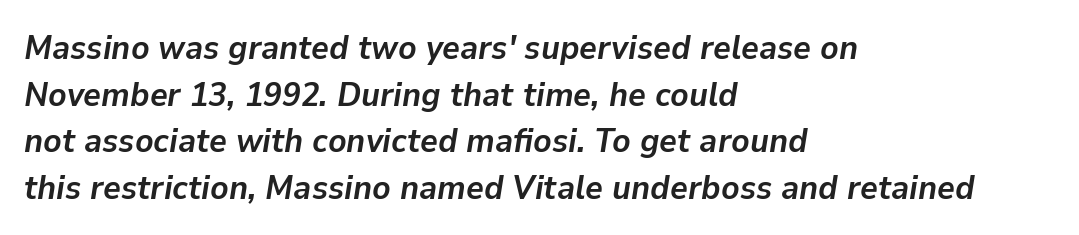
The image shows 34 px semibold type, italic (leaning right); set left-aligned, normal line spacing (1.37x), normal letter spacing, not underlined; low stroke contrast and a medium x-height.
